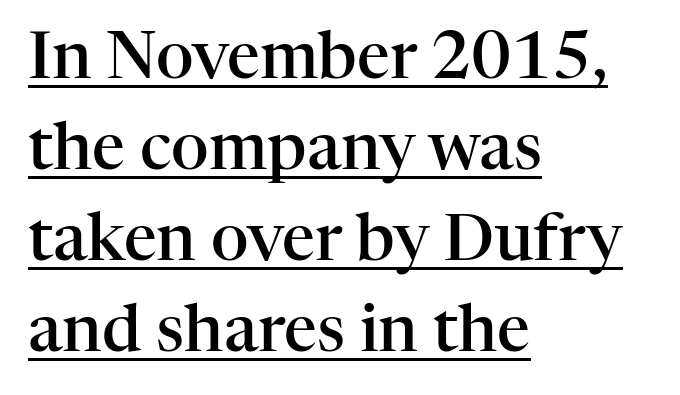
Regarding leading, the lines here are spaced in the standard way. Summary of weight: moderately heavy, a semibold. The designer went with a serif here, giving each stem small feet. This is roman type, the default non-slanted kind. Looks like regular typesetting: each glyph gets only the width it needs.
